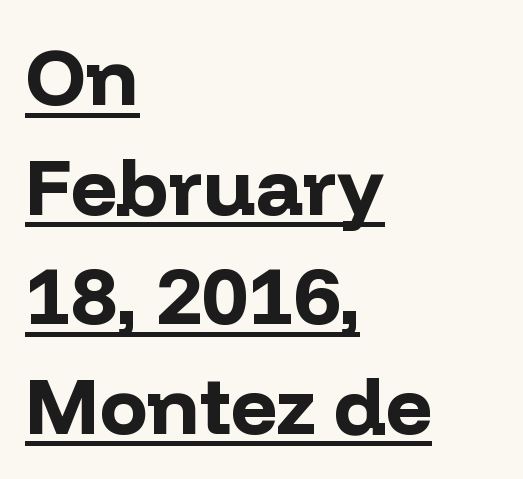
Q: Is the text bold? A: Yes.
Q: Is the text italic (slanted)? A: No, it is upright.
Q: Is the typeface a serif or a sans-serif typeface? A: Sans-serif.
Q: Is the text underlined? A: Yes.
Q: How is the paragraph aligned? A: Left-aligned.
Q: Is the spacing between letters normal or unusually wide? A: Normal.
Q: Is the spacing between lines tight, normal or loose? A: Normal.
Q: Width (condensed, normal, or wide)? A: Normal.
Q: Stroke contrast? A: Low.
Q: x-height? A: Medium.
Q: Monospaced? A: No.
